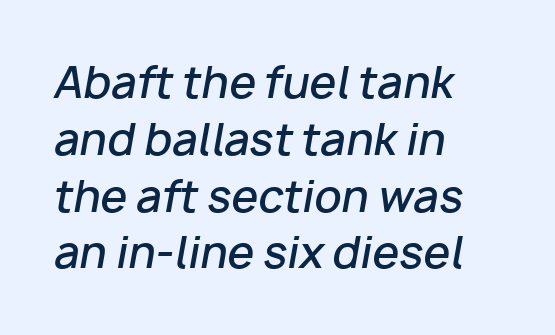
The image shows 43 px semibold type, italic (leaning right); set left-aligned, normal line spacing (1.32x), normal letter spacing, not underlined; low stroke contrast and a medium x-height.
